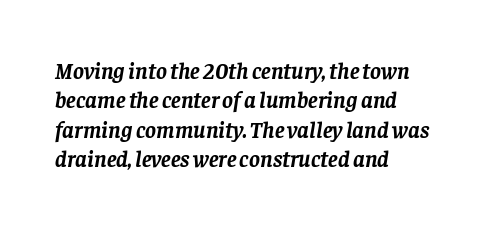
{"italic": "yes", "lean": "right", "slant_degrees": 8, "bold": "yes", "underline": "no", "align": "left", "line_spacing": "normal", "line_spacing_ratio": 1.28, "letter_spacing": "normal", "letter_spacing_em": 0.0, "glyph_px": 23}
